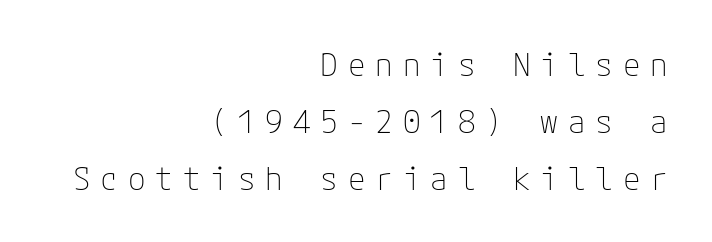
The image shows 32 px thin sans-serif type, upright; set right-aligned, line spacing 1.78x, unusually wide letter spacing (+0.31 em), not underlined; low stroke contrast and a medium x-height.
